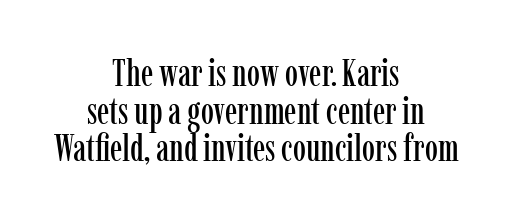
{"serif": "yes", "italic": "no", "width": "condensed", "stroke_contrast": "low", "x_height": "medium", "monospaced": "no", "underline": "no", "align": "center", "line_spacing": "tight", "line_spacing_ratio": 1.02, "letter_spacing": "normal", "letter_spacing_em": 0.0, "glyph_px": 37}
